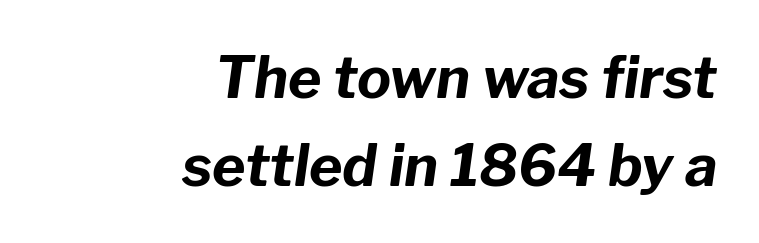
The image shows 57 px bold type, italic (leaning right); set right-aligned, normal line spacing (1.54x), normal letter spacing, not underlined; low stroke contrast and a medium x-height.
